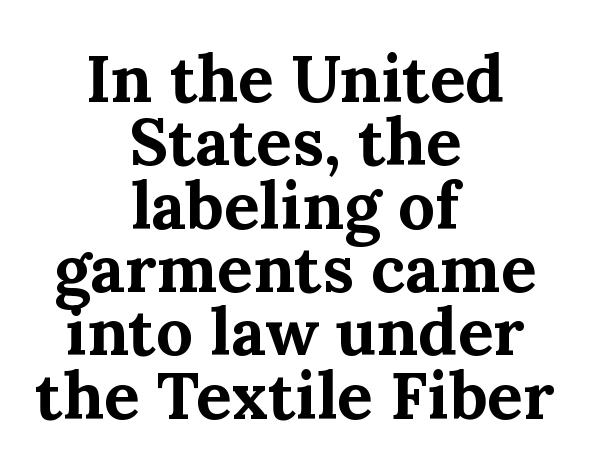
{"serif": "yes", "italic": "no", "bold": "yes", "weight": "bold", "width": "normal", "stroke_contrast": "medium", "x_height": "medium", "monospaced": "no", "underline": "no", "align": "center", "line_spacing": "tight", "line_spacing_ratio": 0.96, "letter_spacing": "normal", "letter_spacing_em": 0.0, "glyph_px": 66}
